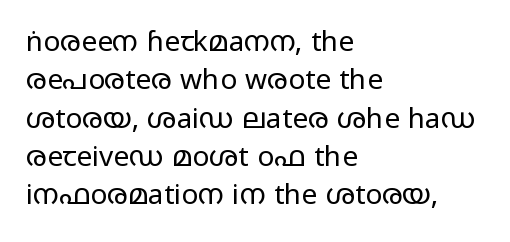
Q: Is the text bold? A: No.
Q: Is the text italic (slanted)? A: No, it is upright.
Q: Is the typeface a serif or a sans-serif typeface? A: Sans-serif.
Q: Is the text underlined? A: No.
Q: How is the paragraph aligned? A: Left-aligned.
Q: Is the spacing between letters normal or unusually wide? A: Normal.
Q: Is the spacing between lines tight, normal or loose? A: Normal.
Q: Width (condensed, normal, or wide)? A: Wide.
Q: Stroke contrast? A: Low.
Q: x-height? A: Medium.
Q: Monospaced? A: No.
